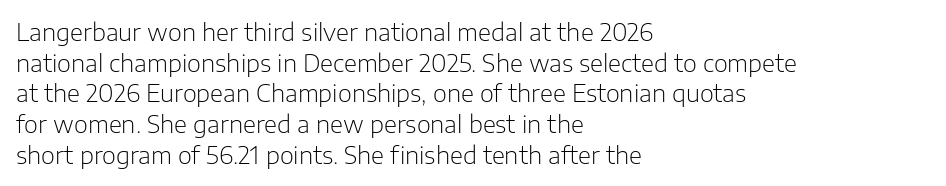
Is the type heavy? It reads as light-to-regular instead. Leftover space on each line is placed entirely after the last word. Characters follow at the spacing the type designer built in. The passage shown stacks its lines at a standard gap.
